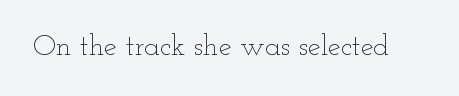
The image shows 29 px thin, wide type, upright; set normal letter spacing, not underlined; low stroke contrast and a small x-height.
